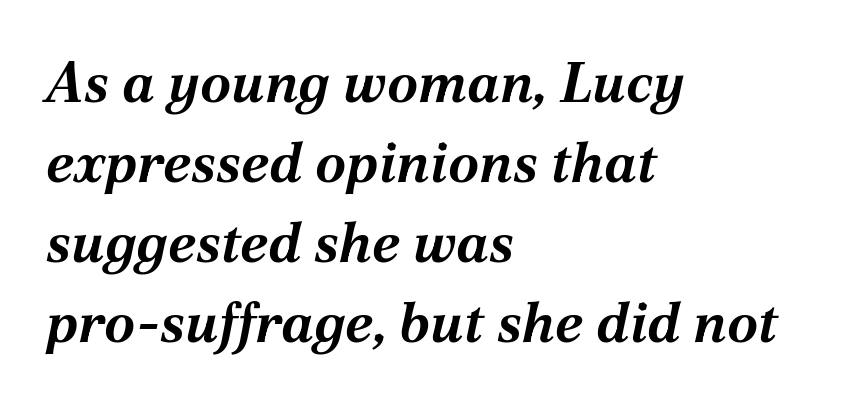
The image shows 56 px bold type, italic (leaning right); set left-aligned, normal line spacing (1.43x), normal letter spacing, not underlined; medium stroke contrast and a medium x-height.
